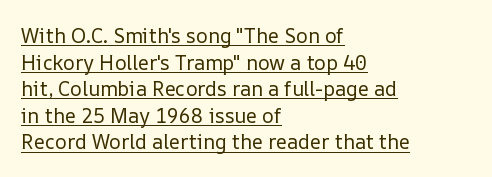
Q: Is the text bold? A: No.
Q: Is the text italic (slanted)? A: No, it is upright.
Q: Is the text underlined? A: Yes.
Q: How is the paragraph aligned? A: Left-aligned.
Q: Is the spacing between letters normal or unusually wide? A: Normal.
Q: Is the spacing between lines tight, normal or loose? A: Normal.
